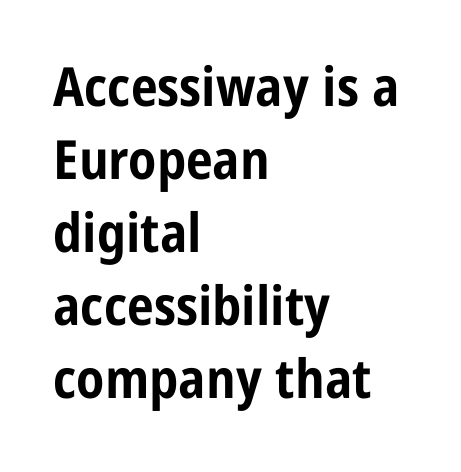
Q: Is the text bold? A: Yes.
Q: Is the text italic (slanted)? A: No, it is upright.
Q: Is the typeface a serif or a sans-serif typeface? A: Sans-serif.
Q: Is the text underlined? A: No.
Q: How is the paragraph aligned? A: Left-aligned.
Q: Is the spacing between letters normal or unusually wide? A: Normal.
Q: Is the spacing between lines tight, normal or loose? A: Normal.
Q: Width (condensed, normal, or wide)? A: Condensed.
Q: Stroke contrast? A: Low.
Q: x-height? A: Large.
Q: Monospaced? A: No.
